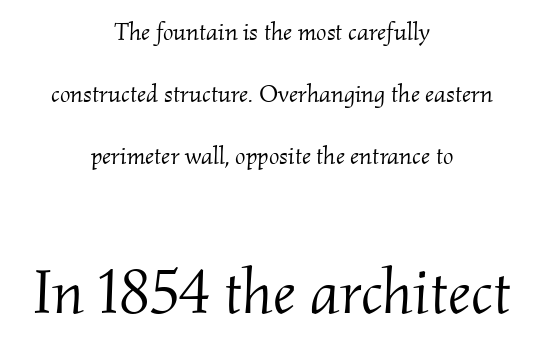
You can tell from the footed stems that serif type was used. The lines in this sample share a center point and differ in where they start and stop. Has an underline been added? It has not. The font sits on the lighter half of the weight spectrum, regular included.
